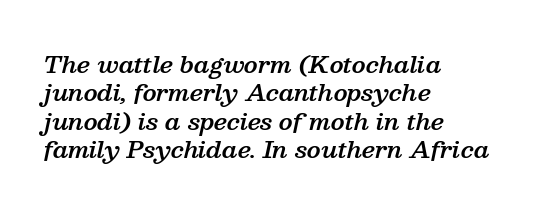
The image shows 23 px text type, italic (leaning right); set left-aligned, line spacing 1.23x, normal letter spacing, not underlined.
